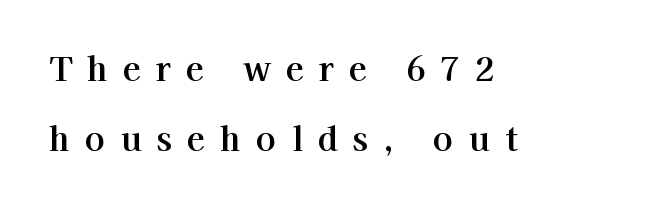
{"serif": "yes", "italic": "no", "width": "normal", "stroke_contrast": "high", "x_height": "medium", "monospaced": "no", "underline": "no", "align": "left", "line_spacing": "loose", "line_spacing_ratio": 2.13, "letter_spacing": "wide", "letter_spacing_em": 0.46, "glyph_px": 33}
